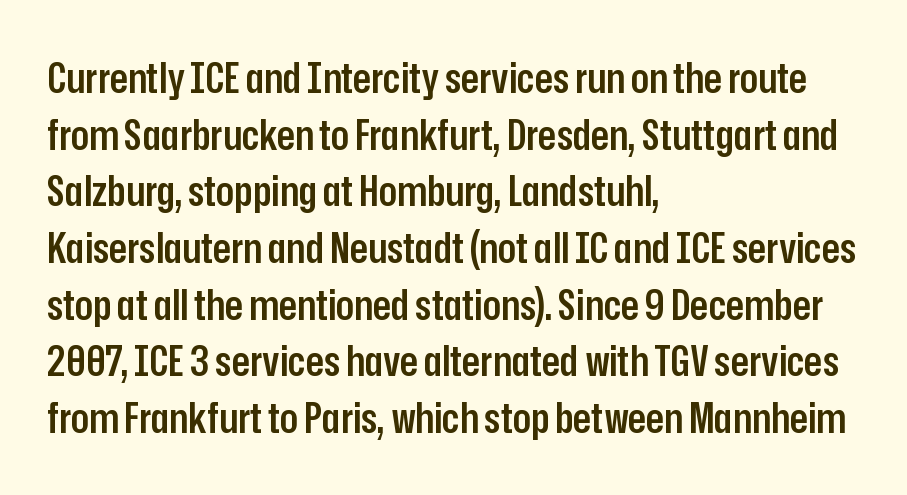
Q: Is the text bold? A: Semi-bold.
Q: Is the text italic (slanted)? A: No, it is upright.
Q: Is the typeface a serif or a sans-serif typeface? A: Sans-serif.
Q: Is the text underlined? A: No.
Q: How is the paragraph aligned? A: Left-aligned.
Q: Is the spacing between letters normal or unusually wide? A: Normal.
Q: Is the spacing between lines tight, normal or loose? A: Normal.
Q: Width (condensed, normal, or wide)? A: Condensed.
Q: Stroke contrast? A: Low.
Q: x-height? A: Medium.
Q: Monospaced? A: No.
